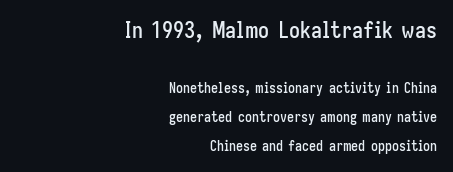
The image shows 22 px text type, upright; set right-aligned, loose line spacing (2.07x), normal letter spacing, not underlined; the first (top) block is 1.57x larger.
